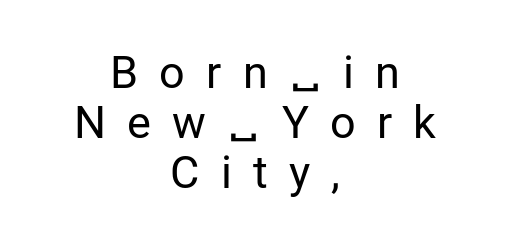
The image shows 45 px regular-weight sans-serif type, upright; set centered, tight line spacing (1.11x), unusually wide letter spacing (+0.47 em), not underlined; low stroke contrast and a medium x-height.
